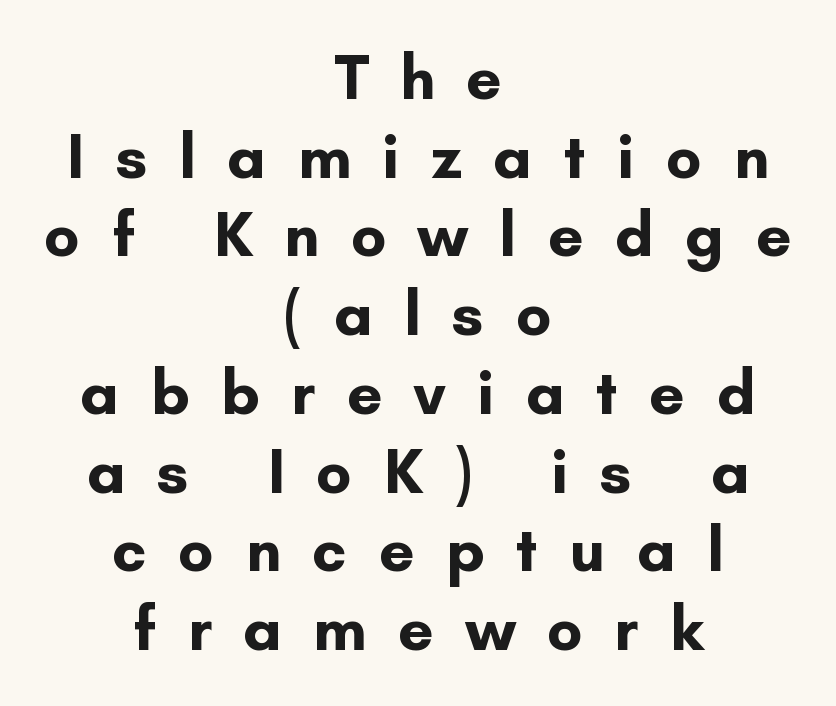
The image shows 63 px bold sans-serif type, upright; set centered, normal line spacing (1.25x), unusually wide letter spacing (+0.5 em), not underlined; low stroke contrast and a small x-height.
